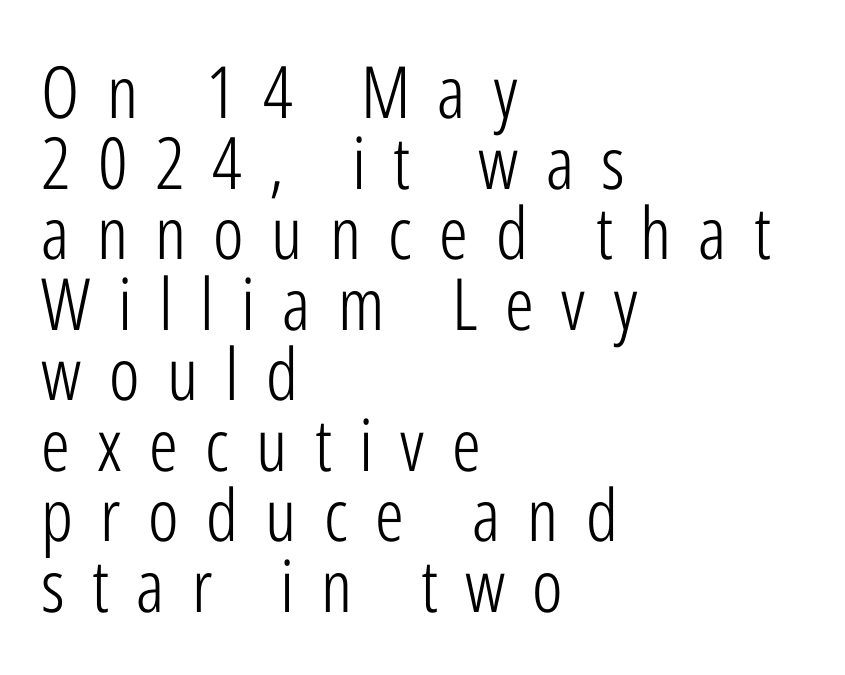
Words appear elongated and porous because spacing is wide. Quick note: interline space is minimal. No word sits above an underline. The lines are quadded left.
